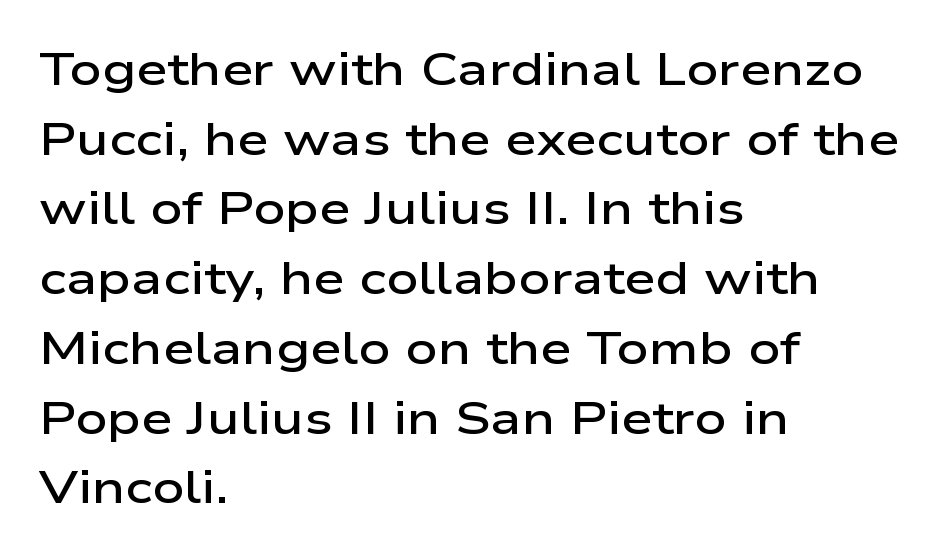
The image shows 45 px semibold, wide sans-serif type, upright; set left-aligned, normal line spacing (1.55x), normal letter spacing, not underlined; low stroke contrast and a medium x-height.
